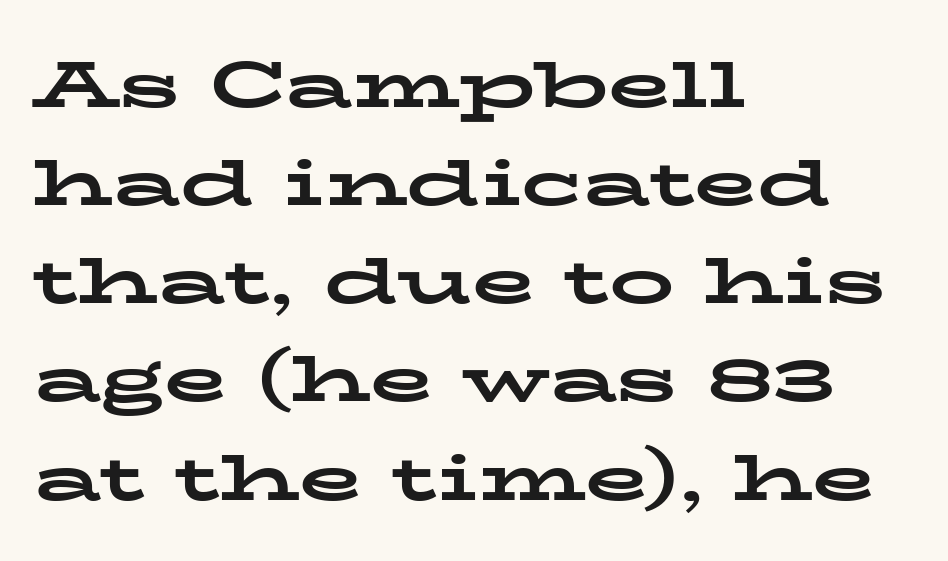
Here the glyphs are tracked normally, forming tight word shapes. Rule under the text: the space is simply empty. Strong, thick strokes mark this as bold type. Horizontal alignment here is leftward, the default for most running prose. This sample has the flowing, uneven cadence of proportional lettering. Evenly set lines give the paragraph a standard silhouette.
